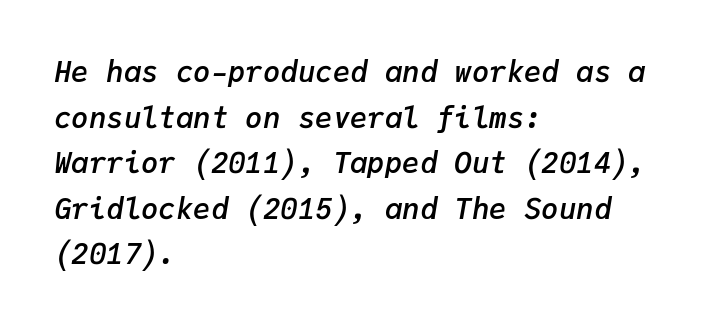
Q: Is the text bold? A: Semi-bold.
Q: Is the text italic (slanted)? A: Yes, it leans right by about 9 degrees.
Q: Is the text underlined? A: No.
Q: How is the paragraph aligned? A: Left-aligned.
Q: Is the spacing between letters normal or unusually wide? A: Normal.
Q: Is the spacing between lines tight, normal or loose? A: Normal.
Q: Width (condensed, normal, or wide)? A: Normal.
Q: Stroke contrast? A: Low.
Q: x-height? A: Medium.
Q: Monospaced? A: Yes.
